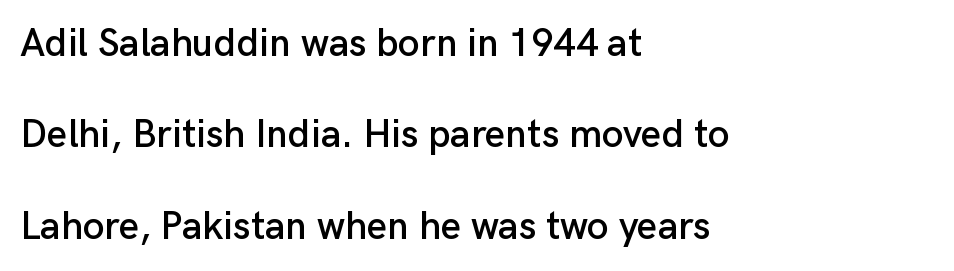
Unlike italic type, these characters show no tilt at all. Typographically, this falls in the sans-serif category. The line-height multiplier appears high, well above default. Is this a fixed-width face? No — the glyphs have proportional, varying widths. The strip under each line holds only bare page.
